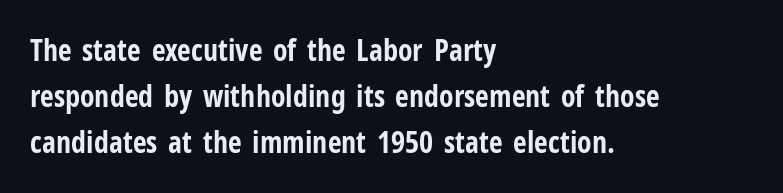
Q: Is the text bold? A: Yes.
Q: Is the text italic (slanted)? A: No, it is upright.
Q: Is the typeface a serif or a sans-serif typeface? A: Sans-serif.
Q: Is the text underlined? A: No.
Q: How is the paragraph aligned? A: Left-aligned.
Q: Is the spacing between letters normal or unusually wide? A: Normal.
Q: Is the spacing between lines tight, normal or loose? A: Normal.
Q: Width (condensed, normal, or wide)? A: Condensed.
Q: Stroke contrast? A: Low.
Q: x-height? A: Medium.
Q: Monospaced? A: No.
